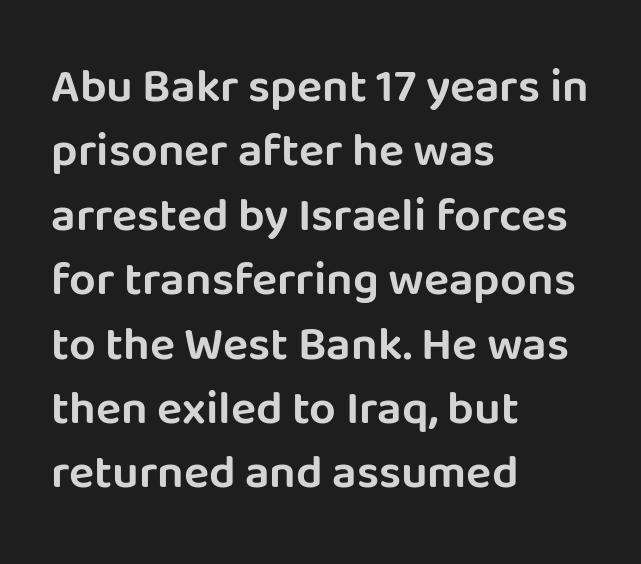
The image shows 47 px sans-serif type, upright; set left-aligned, normal line spacing (1.37x), normal letter spacing, not underlined; low stroke contrast and a large x-height.
